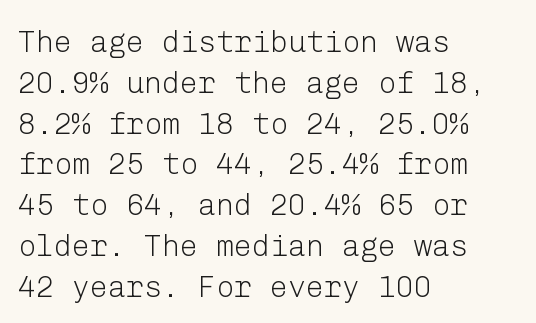
The image shows 30 px light sans-serif type, upright; set left-aligned, normal line spacing (1.36x), normal letter spacing, not underlined; low stroke contrast and a medium x-height.
